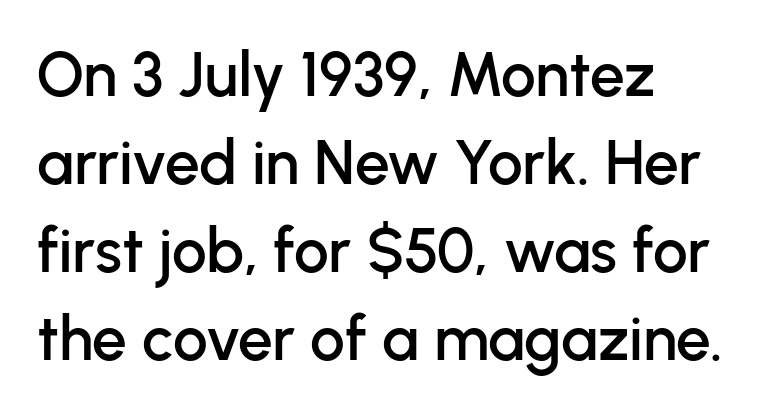
The image shows 62 px sans-serif type, upright; set left-aligned, normal line spacing (1.42x), normal letter spacing, not underlined; low stroke contrast and a medium x-height.
